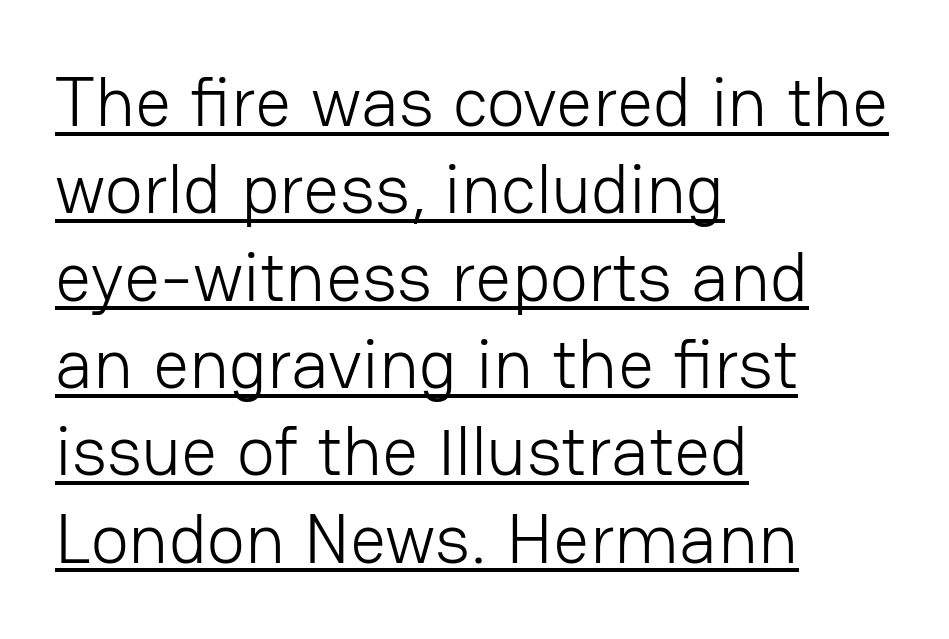
{"serif": "no", "italic": "no", "bold": "no", "weight": "light", "width": "normal", "stroke_contrast": "low", "x_height": "medium", "monospaced": "no", "underline": "yes", "align": "left", "line_spacing_ratio": 1.23, "letter_spacing": "normal", "letter_spacing_em": 0.0, "glyph_px": 71}
